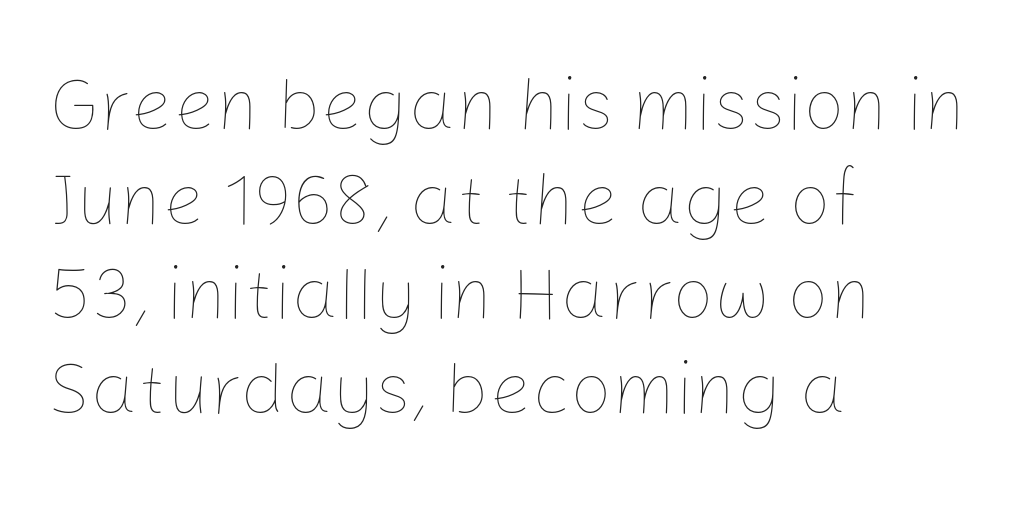
Notice how descenders clear the ascenders below comfortably — that's standard leading. Unmarked baselines from the first word to the last. The letters advance in unequal steps, a hallmark of proportional type. This sample uses an upright cut, with every glyph sitting square on the baseline. One-word summary of the alignment: left.
